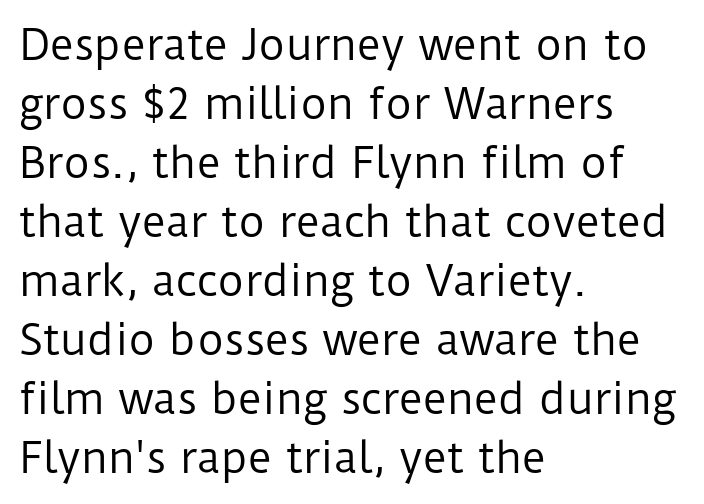
The image shows 41 px regular-weight sans-serif type, upright; set left-aligned, normal line spacing (1.44x), normal letter spacing, not underlined; low stroke contrast and a medium x-height.
